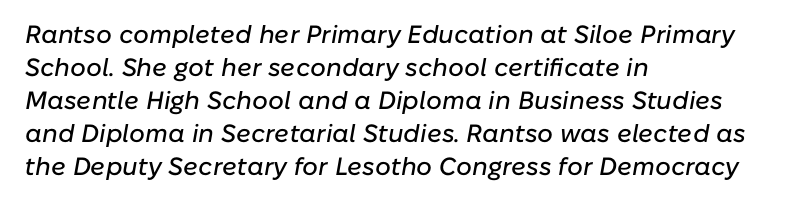
{"italic": "yes", "lean": "right", "slant_degrees": 10, "underline": "no", "align": "left", "line_spacing": "normal", "line_spacing_ratio": 1.32, "letter_spacing": "normal", "letter_spacing_em": 0.0, "glyph_px": 25}
